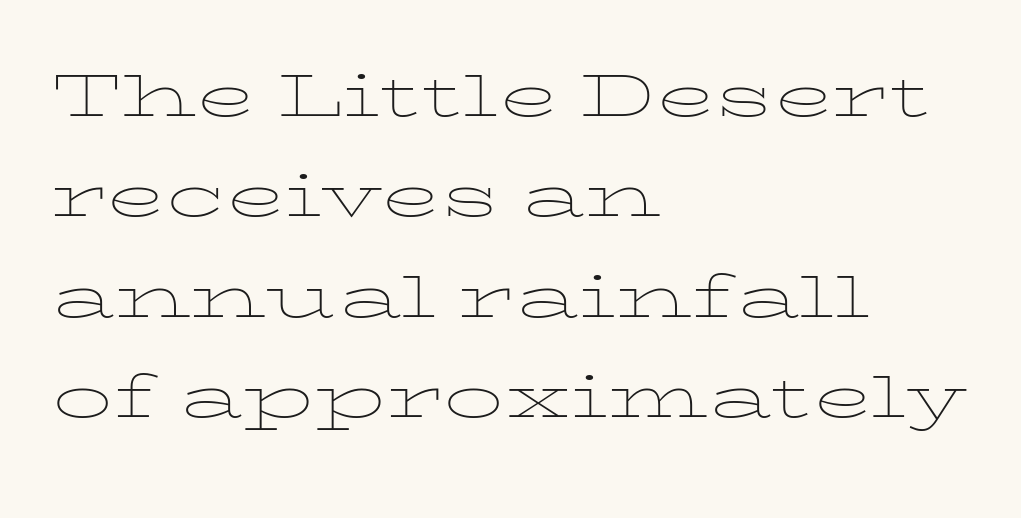
The image shows 79 px thin, wide type, upright; set left-aligned, normal line spacing (1.27x), normal letter spacing, not underlined; low stroke contrast and a medium x-height.
